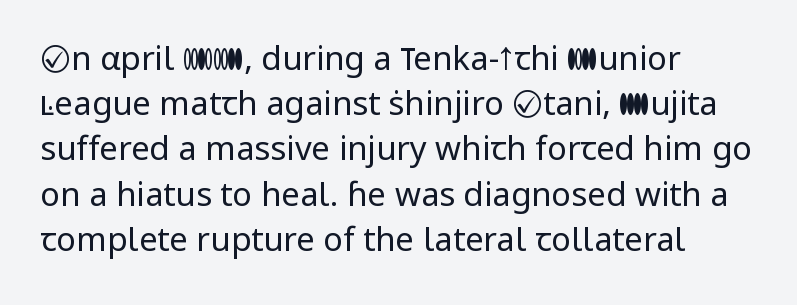
Varying glyph widths throughout — classic text-font behaviour. Underline: absent. The line texture is even and compact thanks to regular tracking. Does the type have serifs? No, each stem ends abruptly. What's the leading like? Ordinary, nothing unusual.
